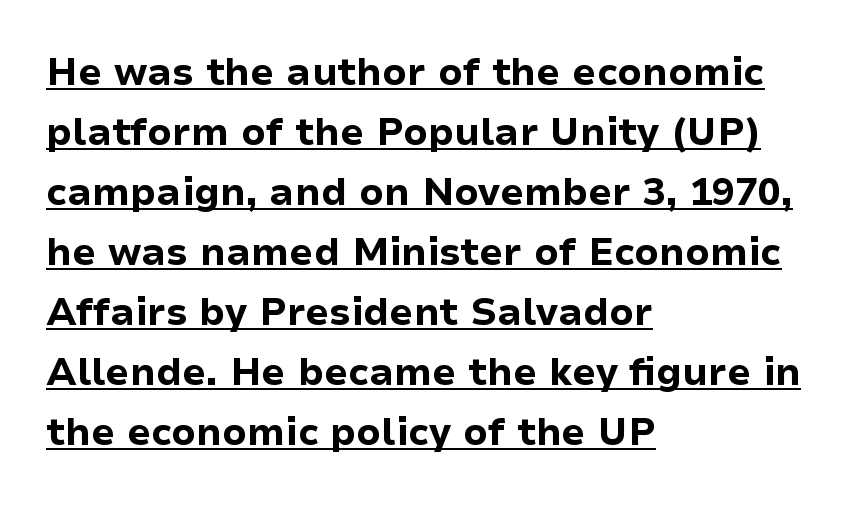
These lines stack with their left ends in a neat column. Every letter is thick-stroked: bold, no question. You could call the tracking neutral — neither tight nor loose. Unlike italic type, these characters show no tilt at all. Note: no serifs on the glyphs. Glance below the letters and you will spot a drawn line.
